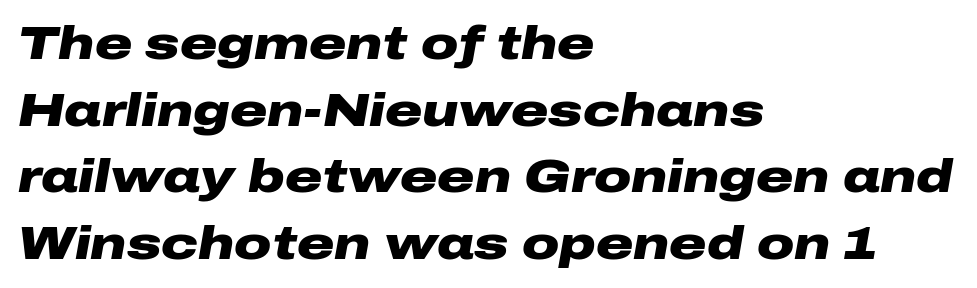
Q: Is the text bold? A: Yes.
Q: Is the text italic (slanted)? A: Yes, it leans right by about 10 degrees.
Q: Is the text underlined? A: No.
Q: How is the paragraph aligned? A: Left-aligned.
Q: Is the spacing between letters normal or unusually wide? A: Normal.
Q: Is the spacing between lines tight, normal or loose? A: Normal.
Q: Width (condensed, normal, or wide)? A: Wide.
Q: Stroke contrast? A: Low.
Q: x-height? A: Medium.
Q: Monospaced? A: No.
